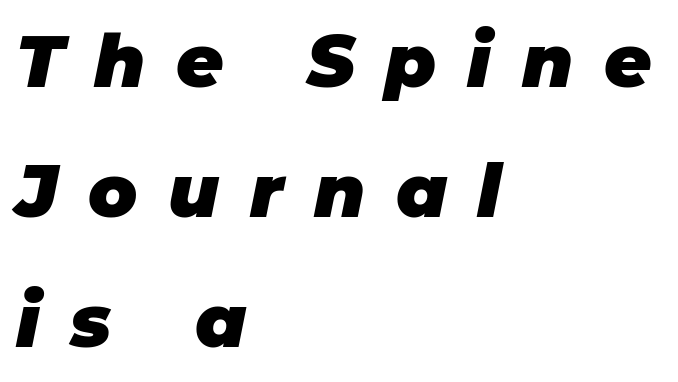
Q: Is the text bold? A: Yes.
Q: Is the text italic (slanted)? A: Yes, it leans right by about 11 degrees.
Q: Is the text underlined? A: No.
Q: How is the paragraph aligned? A: Left-aligned.
Q: Is the spacing between letters normal or unusually wide? A: Unusually wide.
Q: Width (condensed, normal, or wide)? A: Normal.
Q: Stroke contrast? A: Low.
Q: x-height? A: Large.
Q: Monospaced? A: No.
